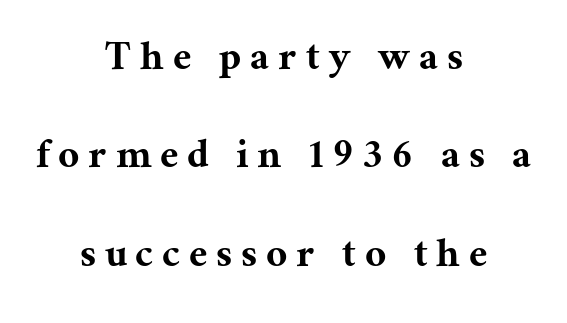
Q: Is the text italic (slanted)? A: No, it is upright.
Q: Is the typeface a serif or a sans-serif typeface? A: Serif.
Q: Is the text underlined? A: No.
Q: How is the paragraph aligned? A: Centered.
Q: Is the spacing between letters normal or unusually wide? A: Unusually wide.
Q: Is the spacing between lines tight, normal or loose? A: Loose.
Q: Width (condensed, normal, or wide)? A: Normal.
Q: Stroke contrast? A: Medium.
Q: x-height? A: Medium.
Q: Monospaced? A: No.
